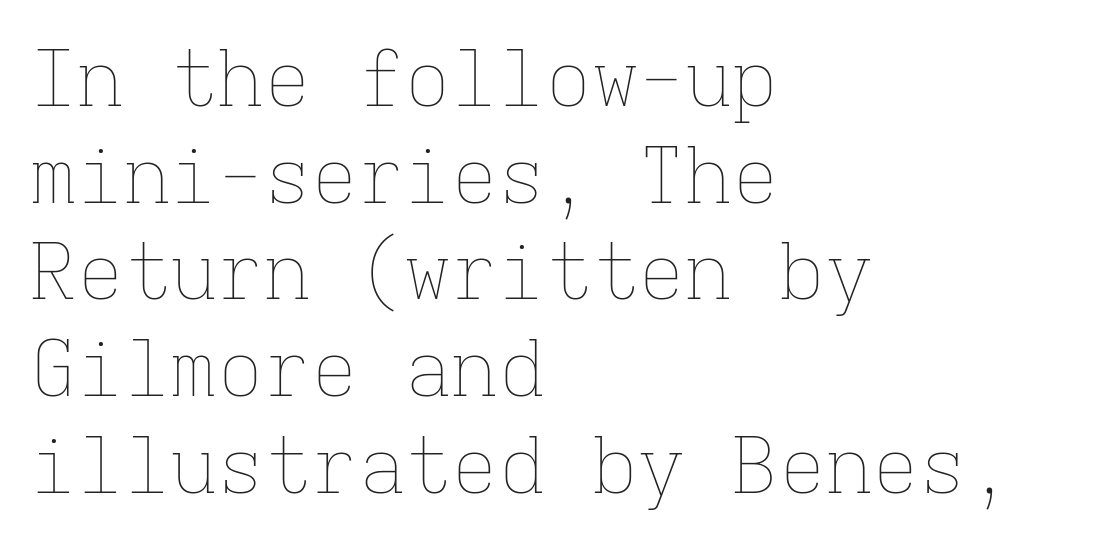
Stem width sits at or under what a default text font uses. Layout note: lines flush left. These lines are rendered in a fixed-pitch font. The space directly below the letters is spotless.
